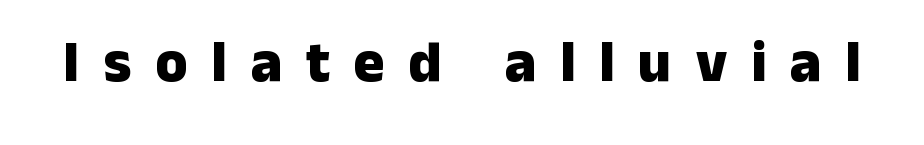
{"serif": "no", "italic": "no", "bold": "yes", "weight": "heavy", "width": "normal", "stroke_contrast": "low", "x_height": "medium", "monospaced": "no", "underline": "no", "letter_spacing": "wide", "letter_spacing_em": 0.41, "glyph_px": 58}
